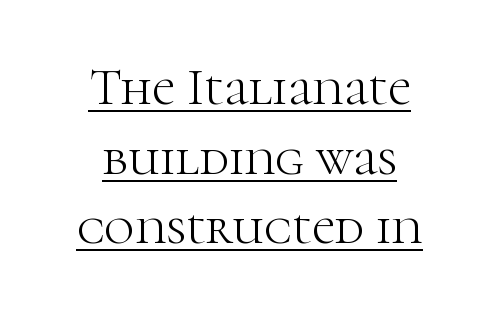
Observe the serifs anchoring each vertical stroke in this sample. The setting favours the middle, as headings and verse often do. The rendering uses natural spacing where letterforms have individual widths. These glyphs show unthickened strokes, regular width or finer.
